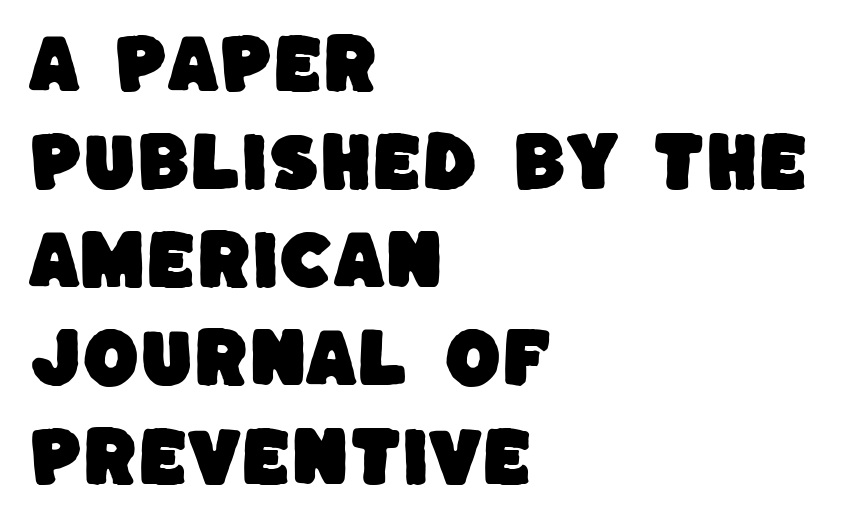
Spacing verdict: proportional, widths tailored to each character. Is this a sans? Yes — the strokes have no serifs. The setting favours the left margin, as ordinary paragraphs usually do. The passage shown stacks its lines at a standard gap. Honestly, the letter spacing is just normal — you wouldn't notice it. The words here are not underlined.
